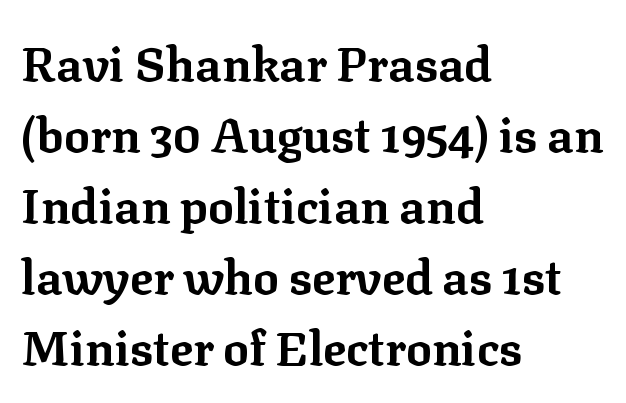
Q: Is the text bold? A: Yes.
Q: Is the text italic (slanted)? A: No, it is upright.
Q: Is the typeface a serif or a sans-serif typeface? A: Serif.
Q: Is the text underlined? A: No.
Q: How is the paragraph aligned? A: Left-aligned.
Q: Is the spacing between letters normal or unusually wide? A: Normal.
Q: Is the spacing between lines tight, normal or loose? A: Normal.
Q: Width (condensed, normal, or wide)? A: Normal.
Q: Stroke contrast? A: Low.
Q: x-height? A: Medium.
Q: Monospaced? A: No.
